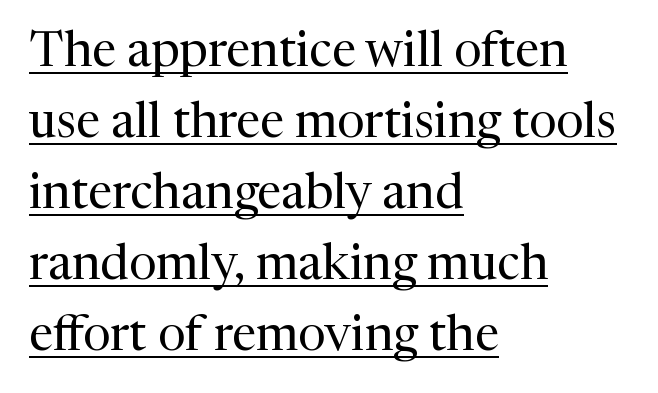
Q: Is the text bold? A: No.
Q: Is the text italic (slanted)? A: No, it is upright.
Q: Is the typeface a serif or a sans-serif typeface? A: Serif.
Q: Is the text underlined? A: Yes.
Q: How is the paragraph aligned? A: Left-aligned.
Q: Is the spacing between letters normal or unusually wide? A: Normal.
Q: Is the spacing between lines tight, normal or loose? A: Normal.
Q: Width (condensed, normal, or wide)? A: Normal.
Q: Stroke contrast? A: Medium.
Q: x-height? A: Medium.
Q: Monospaced? A: No.
